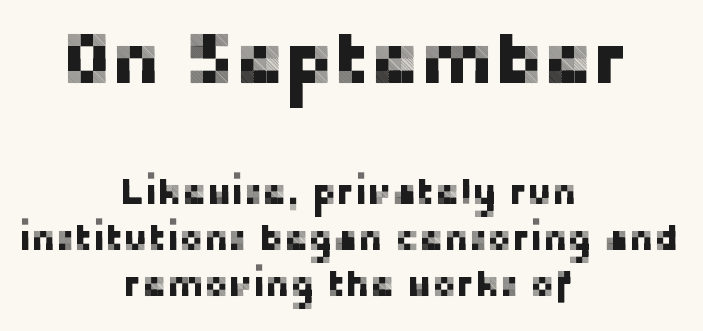
{"serif": "no", "italic": "no", "width": "normal", "stroke_contrast": "low", "x_height": "medium", "monospaced": "no", "underline": "no", "align": "center", "line_spacing": "normal", "line_spacing_ratio": 1.25, "letter_spacing": "normal", "letter_spacing_em": 0.0, "larger_block": "first", "size_ratio": 2.0, "glyph_px": 74}
